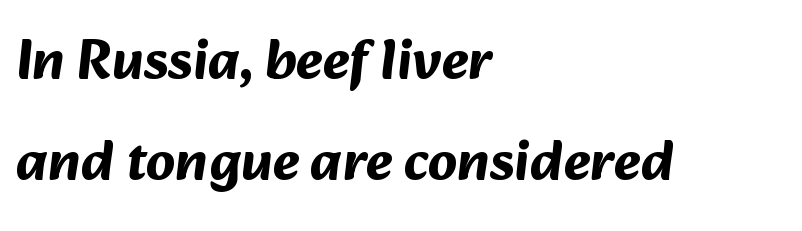
{"serif": "no", "bold": "yes", "weight": "bold", "width": "normal", "stroke_contrast": "medium", "x_height": "medium", "monospaced": "no", "underline": "no", "align": "left", "line_spacing_ratio": 1.78, "letter_spacing": "normal", "letter_spacing_em": 0.0, "glyph_px": 57}
